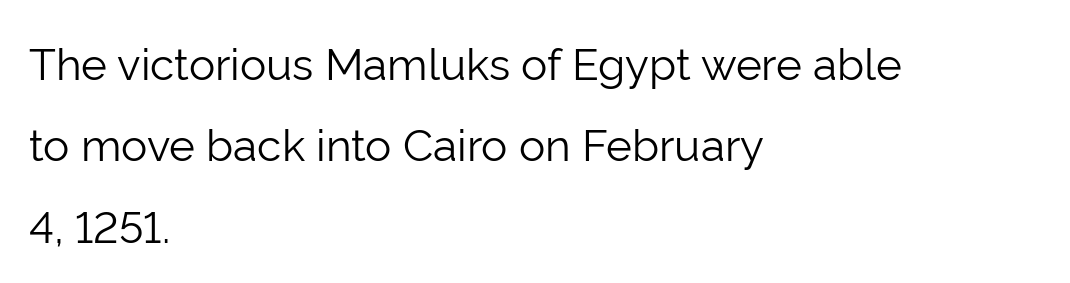
{"serif": "no", "italic": "no", "bold": "no", "weight": "light", "width": "normal", "stroke_contrast": "low", "x_height": "medium", "monospaced": "no", "underline": "no", "align": "left", "line_spacing_ratio": 1.85, "letter_spacing": "normal", "letter_spacing_em": 0.0, "glyph_px": 44}
